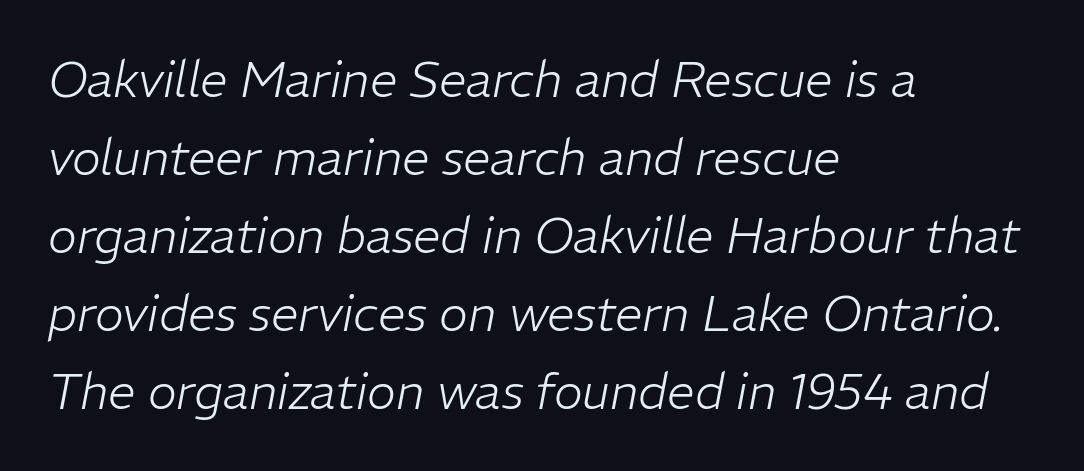
Q: Is the text bold? A: No.
Q: Is the text italic (slanted)? A: Yes, it leans right by about 11 degrees.
Q: Is the text underlined? A: No.
Q: How is the paragraph aligned? A: Left-aligned.
Q: Is the spacing between letters normal or unusually wide? A: Normal.
Q: Is the spacing between lines tight, normal or loose? A: Normal.
Q: Width (condensed, normal, or wide)? A: Normal.
Q: Stroke contrast? A: Low.
Q: x-height? A: Medium.
Q: Monospaced? A: No.
